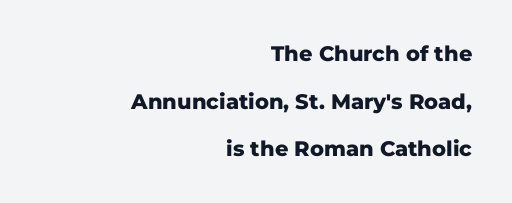
Q: Is the text bold? A: Yes.
Q: Is the text italic (slanted)? A: No, it is upright.
Q: Is the text underlined? A: No.
Q: How is the paragraph aligned? A: Right-aligned.
Q: Is the spacing between letters normal or unusually wide? A: Normal.
Q: Is the spacing between lines tight, normal or loose? A: Loose.
